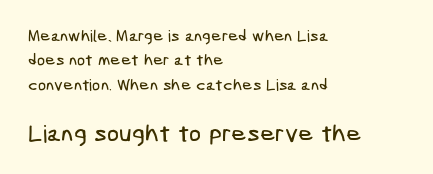
Q: Is the text underlined? A: No.
Q: How is the paragraph aligned? A: Left-aligned.
Q: Is the spacing between letters normal or unusually wide? A: Normal.
Q: Is the spacing between lines tight, normal or loose? A: Normal.
Q: Which block of text is set in a larger size, the first (top) or the second (bottom)? A: The second (bottom) one.
